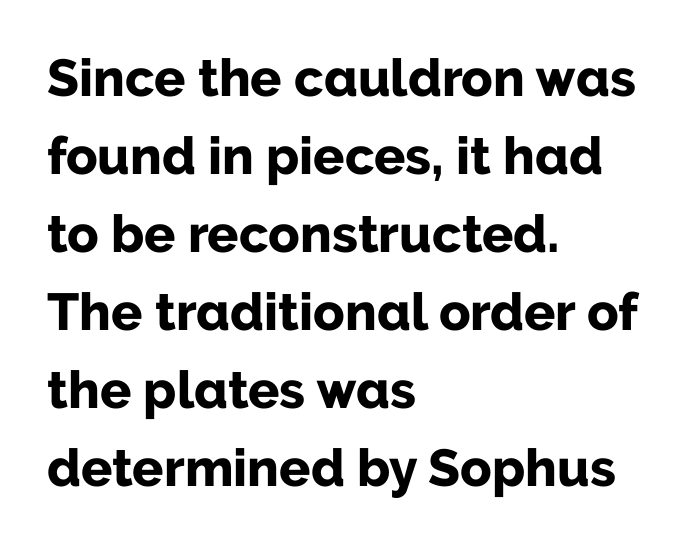
The image shows 52 px bold sans-serif type, upright; set left-aligned, normal line spacing (1.5x), normal letter spacing, not underlined; low stroke contrast and a medium x-height.
